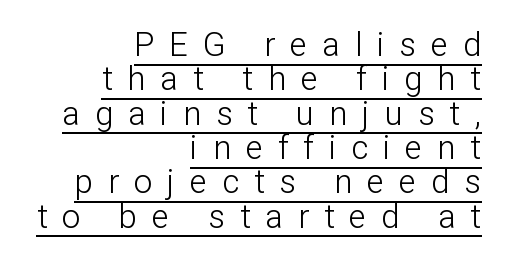
Q: Is the text bold? A: No.
Q: Is the text italic (slanted)? A: No, it is upright.
Q: Is the typeface a serif or a sans-serif typeface? A: Sans-serif.
Q: Is the text underlined? A: Yes.
Q: How is the paragraph aligned? A: Right-aligned.
Q: Is the spacing between letters normal or unusually wide? A: Unusually wide.
Q: Is the spacing between lines tight, normal or loose? A: Tight.
Q: Width (condensed, normal, or wide)? A: Normal.
Q: Stroke contrast? A: Low.
Q: x-height? A: Medium.
Q: Monospaced? A: No.
